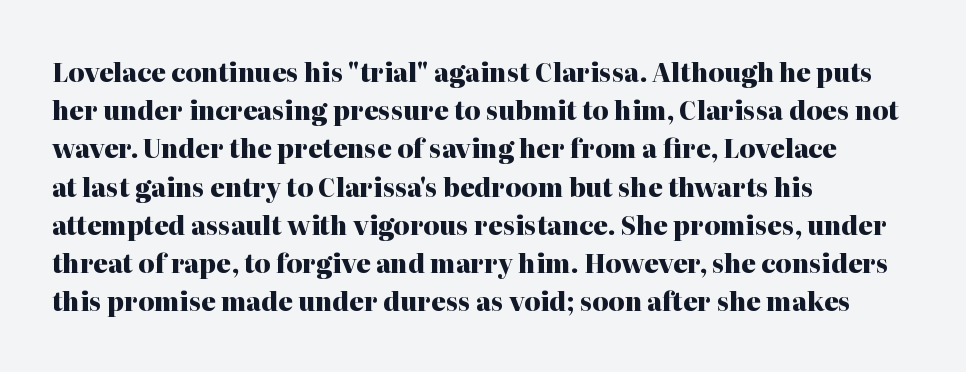
Lines of text with bare space underneath. Quick note: interline space is typical. The line texture is even and compact thanks to regular tracking. The letters stand straight up with perfectly vertical stems. I'd describe the lettering as bold — thick and assertive.
